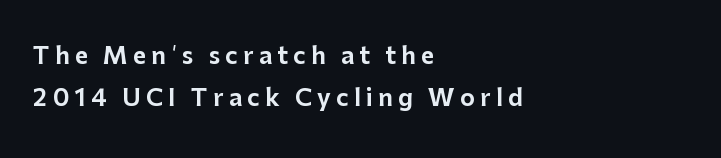
Q: Is the text italic (slanted)? A: No, it is upright.
Q: Is the text underlined? A: No.
Q: How is the paragraph aligned? A: Left-aligned.
Q: Is the spacing between letters normal or unusually wide? A: Unusually wide.
